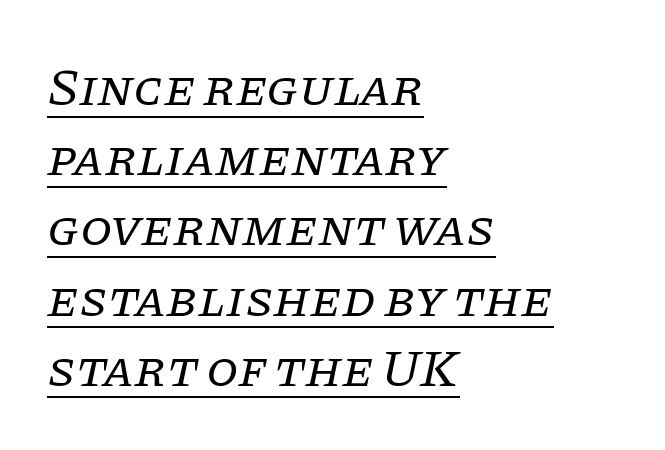
Are there feet on the stems? There are — it's a serif. Honestly, the row spacing looks completely unremarkable. The specimen reads as italic at a glance. Tracking value appears to be zero — textbook default spacing.
